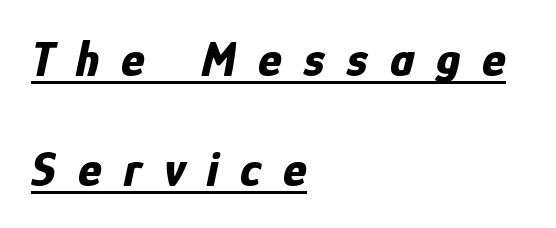
{"italic": "yes", "lean": "right", "slant_degrees": 12, "bold": "yes", "weight": "bold", "width": "condensed", "stroke_contrast": "low", "x_height": "medium", "monospaced": "no", "underline": "yes", "align": "left", "line_spacing": "loose", "line_spacing_ratio": 2.2, "letter_spacing": "wide", "letter_spacing_em": 0.44, "glyph_px": 50}
